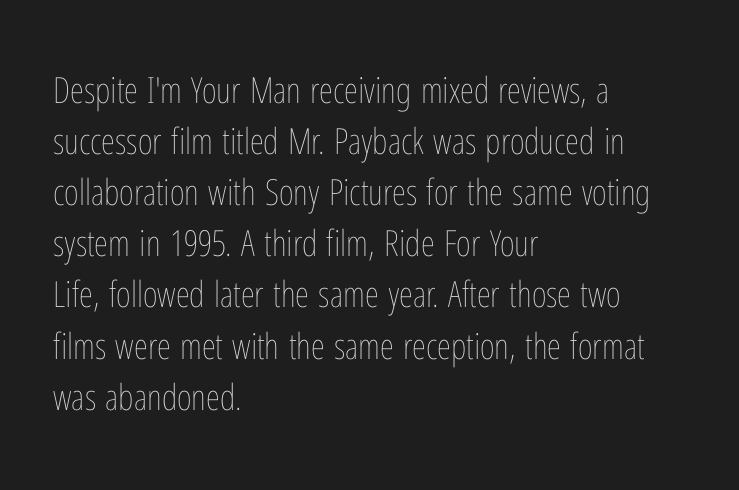
{"italic": "no", "bold": "no", "weight": "thin", "width": "condensed", "stroke_contrast": "low", "x_height": "medium", "monospaced": "no", "underline": "no", "align": "left", "line_spacing": "normal", "line_spacing_ratio": 1.42, "letter_spacing": "normal", "letter_spacing_em": 0.0, "glyph_px": 36}
